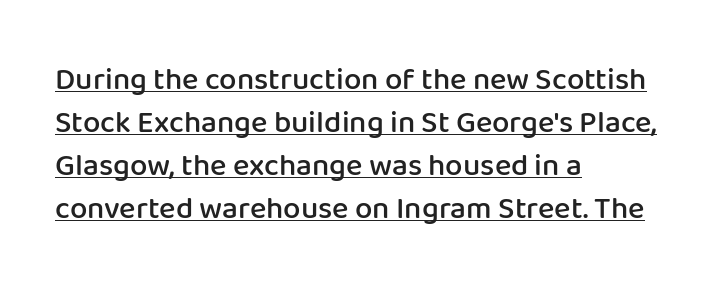
The image shows 31 px semibold sans-serif type, upright; set left-aligned, normal line spacing (1.39x), normal letter spacing, underlined; low stroke contrast and a medium x-height.
